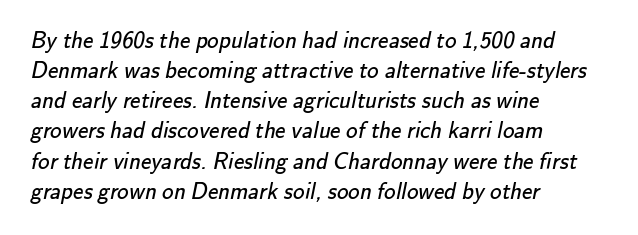
{"bold": "no", "underline": "no", "align": "left", "line_spacing": "normal", "line_spacing_ratio": 1.31, "letter_spacing": "normal", "letter_spacing_em": 0.0, "glyph_px": 23}
